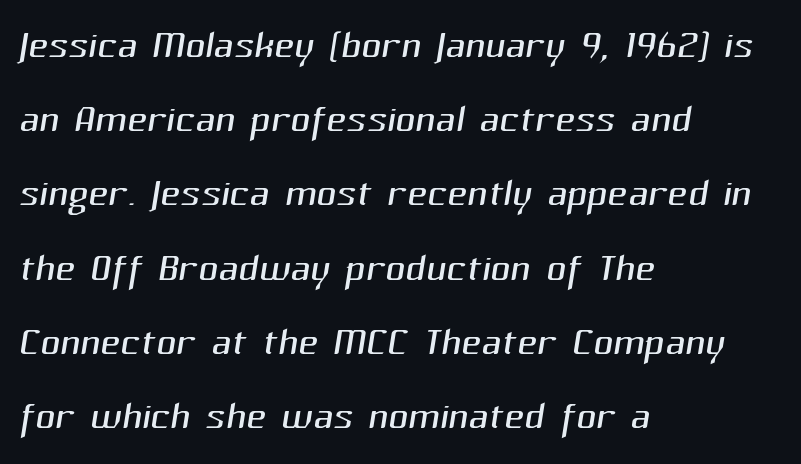
Where is the straight margin? On the left. This rendering features lettering with no underline. You could call the tracking neutral — neither tight nor loose. The passage shown is not bold in any degree. Evenly set lines give the paragraph a standard silhouette. The rendering uses natural spacing where letterforms have individual widths.
